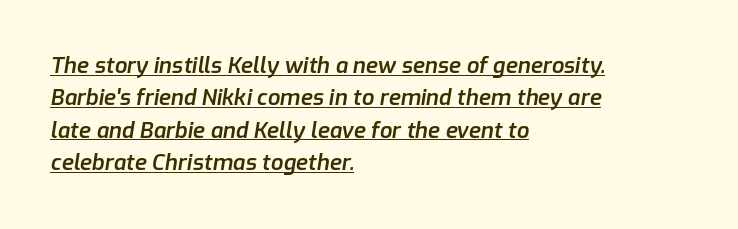
{"italic": "yes", "lean": "right", "slant_degrees": 9, "bold": "semi", "underline": "yes", "align": "left", "line_spacing": "normal", "line_spacing_ratio": 1.47, "letter_spacing": "normal", "letter_spacing_em": 0.0, "glyph_px": 22}
